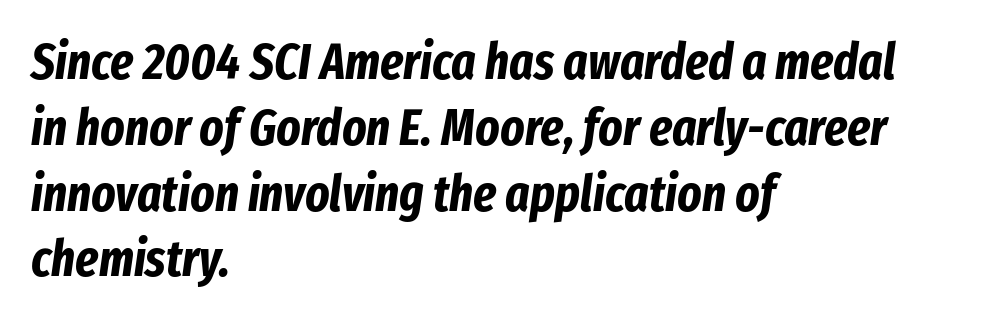
{"italic": "yes", "lean": "right", "slant_degrees": 8, "bold": "yes", "weight": "bold", "width": "condensed", "stroke_contrast": "low", "x_height": "medium", "monospaced": "no", "underline": "no", "align": "left", "line_spacing": "normal", "line_spacing_ratio": 1.29, "letter_spacing": "normal", "letter_spacing_em": 0.0, "glyph_px": 51}
